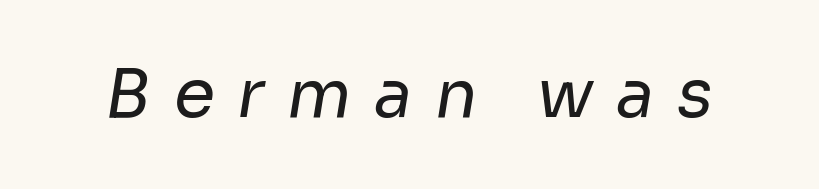
{"serif": "no", "bold": "no", "weight": "regular", "width": "normal", "stroke_contrast": "low", "x_height": "medium", "monospaced": "no", "underline": "no", "letter_spacing": "wide", "letter_spacing_em": 0.33, "glyph_px": 67}
